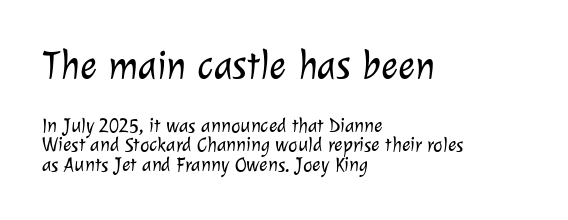
{"serif": "no", "bold": "no", "weight": "light", "width": "normal", "stroke_contrast": "low", "x_height": "medium", "monospaced": "no", "underline": "no", "align": "left", "line_spacing": "tight", "line_spacing_ratio": 0.99, "letter_spacing": "normal", "letter_spacing_em": 0.0, "larger_block": "first", "size_ratio": 2.0, "glyph_px": 40}
